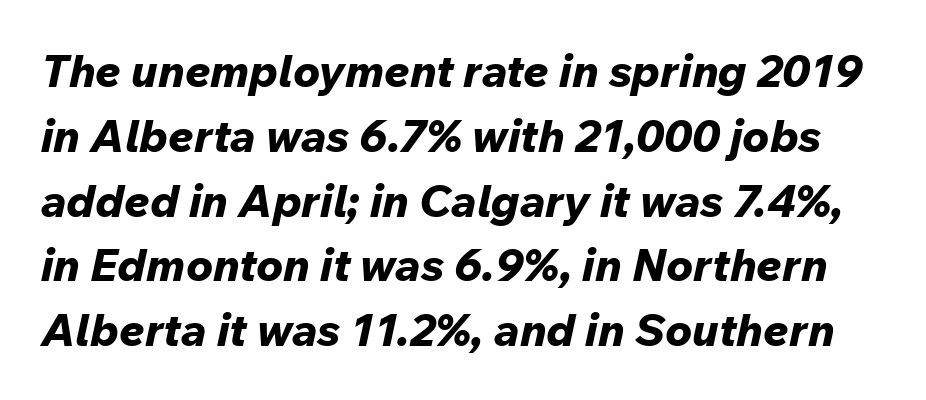
{"italic": "yes", "lean": "right", "slant_degrees": 12, "bold": "yes", "weight": "bold", "width": "normal", "stroke_contrast": "low", "x_height": "medium", "monospaced": "no", "underline": "no", "line_spacing": "normal", "line_spacing_ratio": 1.44, "letter_spacing": "normal", "letter_spacing_em": 0.0, "glyph_px": 45}
